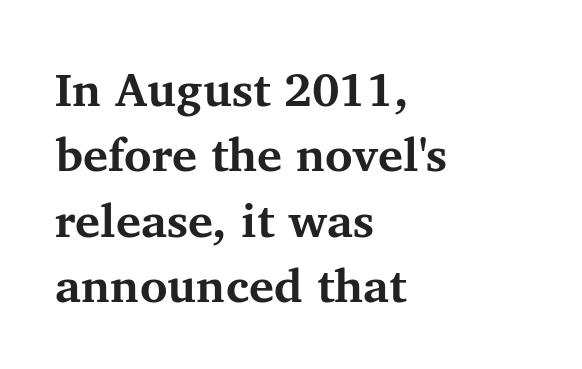
The image shows 47 px bold serif type, upright; set left-aligned, normal line spacing (1.39x), normal letter spacing, not underlined; medium stroke contrast and a medium x-height.
